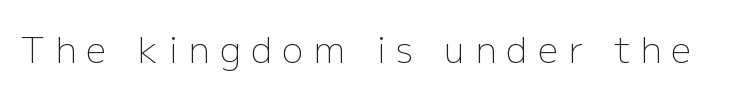
Q: Is the text bold? A: No.
Q: Is the text italic (slanted)? A: No, it is upright.
Q: Is the typeface a serif or a sans-serif typeface? A: Sans-serif.
Q: Is the text underlined? A: No.
Q: Is the spacing between letters normal or unusually wide? A: Unusually wide.
Q: Width (condensed, normal, or wide)? A: Normal.
Q: Stroke contrast? A: Low.
Q: x-height? A: Medium.
Q: Monospaced? A: No.
